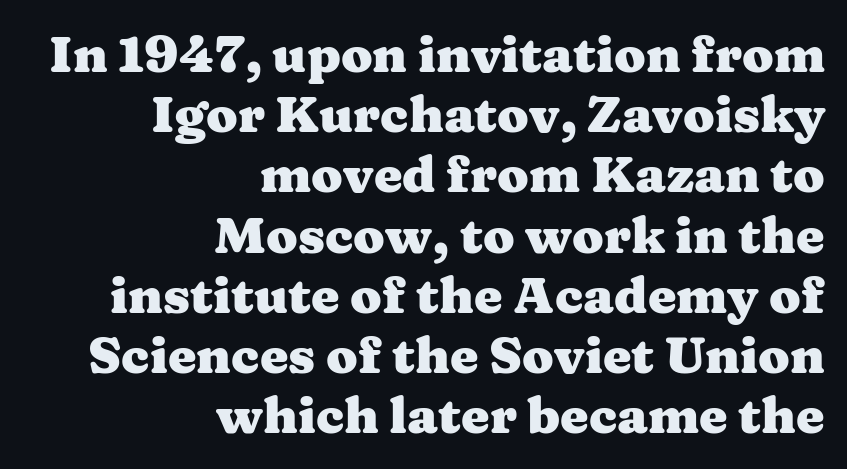
Between one letter and the next there's only the usual sliver of space. Short and long lines alike share a common ending point at right. Rule under the text: the space is simply empty. Type style note: has serifs. Note the varied advance widths — an 'i' is clearly narrower than an 'm'. This sample uses an upright cut, with every glyph sitting square on the baseline.
